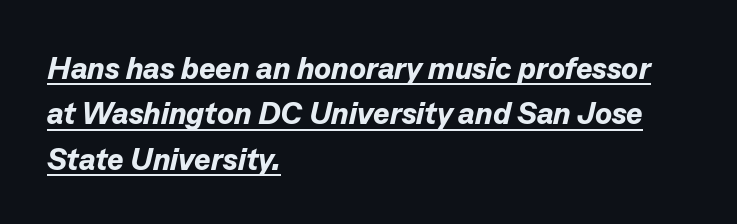
{"italic": "yes", "lean": "right", "slant_degrees": 13, "bold": "yes", "weight": "bold", "width": "normal", "stroke_contrast": "low", "x_height": "medium", "monospaced": "no", "underline": "yes", "align": "left", "line_spacing": "normal", "line_spacing_ratio": 1.46, "letter_spacing": "normal", "letter_spacing_em": 0.0, "glyph_px": 31}
